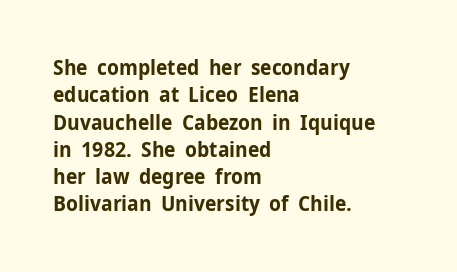
{"italic": "no", "bold": "yes", "underline": "no", "align": "left", "line_spacing": "normal", "line_spacing_ratio": 1.3, "letter_spacing": "normal", "letter_spacing_em": 0.0, "glyph_px": 21}
